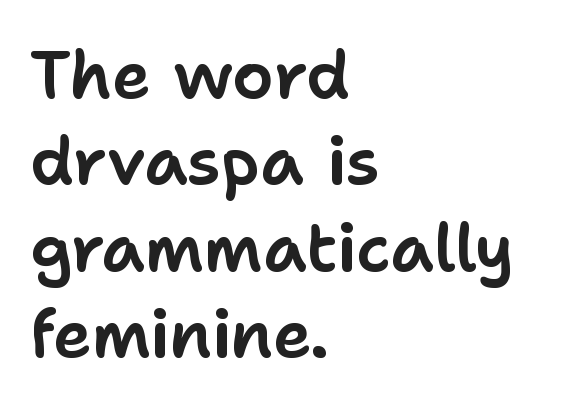
{"serif": "no", "italic": "no", "width": "normal", "stroke_contrast": "low", "x_height": "medium", "monospaced": "no", "underline": "no", "align": "left", "line_spacing": "normal", "line_spacing_ratio": 1.31, "letter_spacing": "normal", "letter_spacing_em": 0.0, "glyph_px": 66}
